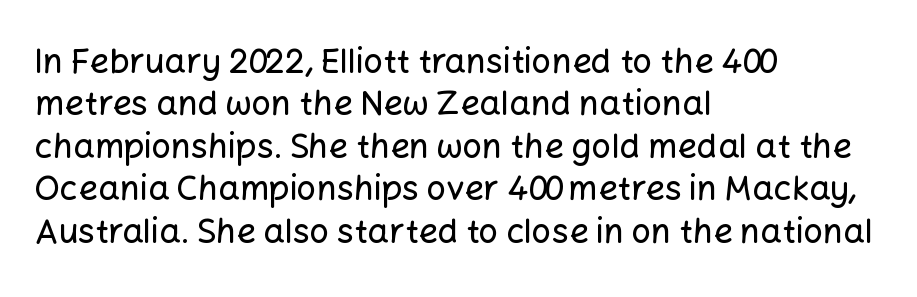
Q: Is the text italic (slanted)? A: No, it is upright.
Q: Is the typeface a serif or a sans-serif typeface? A: Sans-serif.
Q: Is the text underlined? A: No.
Q: How is the paragraph aligned? A: Left-aligned.
Q: Is the spacing between letters normal or unusually wide? A: Normal.
Q: Is the spacing between lines tight, normal or loose? A: Normal.
Q: Width (condensed, normal, or wide)? A: Normal.
Q: Stroke contrast? A: Low.
Q: x-height? A: Medium.
Q: Monospaced? A: No.
